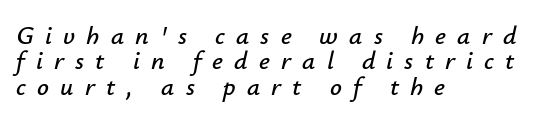
The image shows 26 px text type, italic (leaning right); set left-aligned, tight line spacing (0.98x), unusually wide letter spacing (+0.43 em), not underlined.
